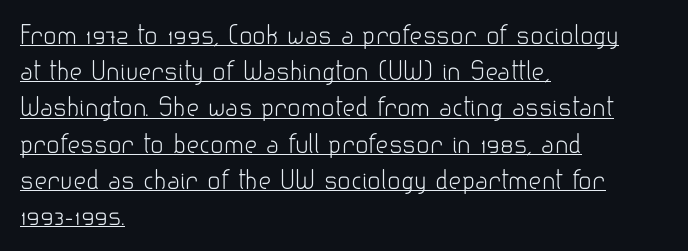
Q: Is the text bold? A: No.
Q: Is the text italic (slanted)? A: No, it is upright.
Q: Is the text underlined? A: Yes.
Q: How is the paragraph aligned? A: Left-aligned.
Q: Is the spacing between letters normal or unusually wide? A: Normal.
Q: Is the spacing between lines tight, normal or loose? A: Normal.
